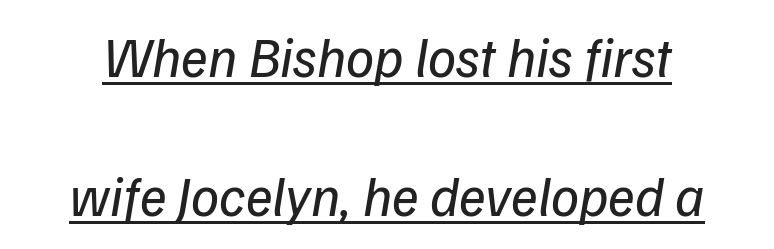
The image shows 56 px regular-weight sans-serif type; set loose line spacing (2.49x), normal letter spacing, underlined; low stroke contrast and a medium x-height.
